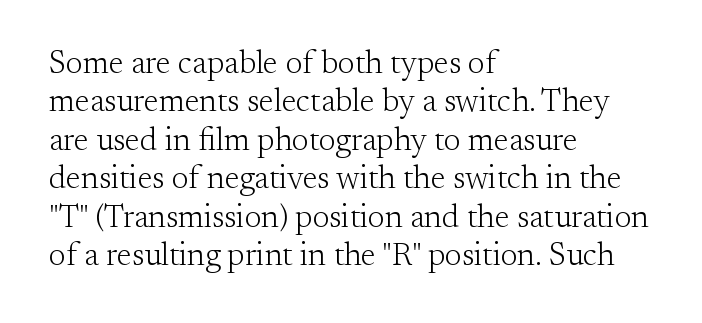
{"serif": "yes", "italic": "no", "bold": "no", "weight": "light", "width": "normal", "stroke_contrast": "medium", "x_height": "small", "monospaced": "no", "underline": "no", "align": "left", "line_spacing_ratio": 1.2, "letter_spacing": "normal", "letter_spacing_em": 0.0, "glyph_px": 32}
